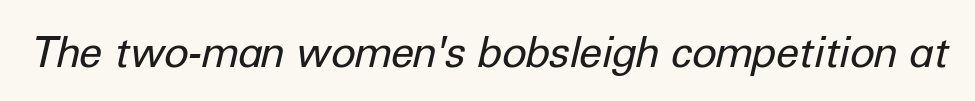
Q: Is the text bold? A: No.
Q: Is the text italic (slanted)? A: Yes, it leans right by about 12 degrees.
Q: Is the text underlined? A: No.
Q: Is the spacing between letters normal or unusually wide? A: Normal.
Q: Width (condensed, normal, or wide)? A: Normal.
Q: Stroke contrast? A: Low.
Q: x-height? A: Medium.
Q: Monospaced? A: No.
